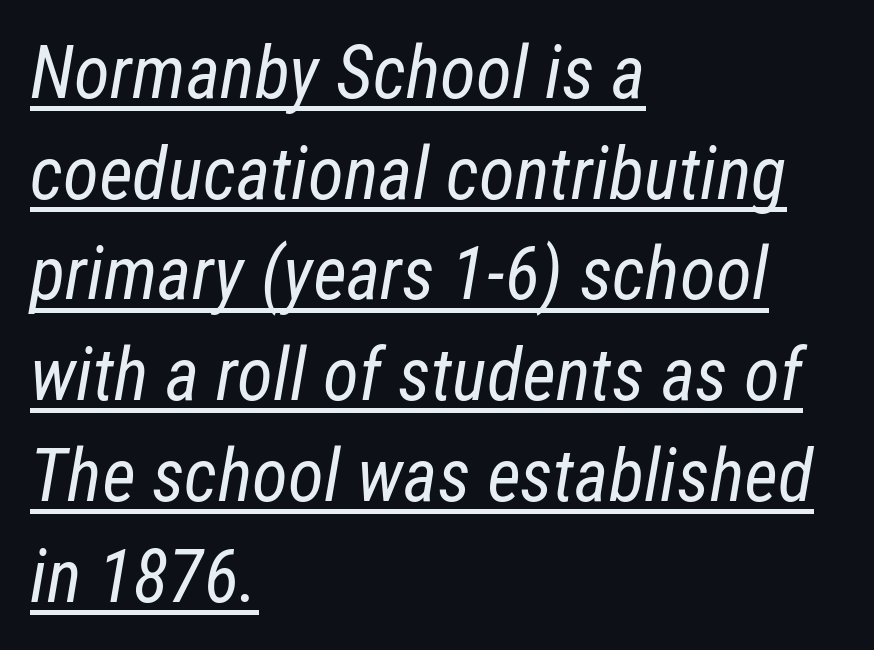
This sample has the flowing, uneven cadence of proportional lettering. The gaps between neighbouring characters are ordinary and unremarkable. Every row of glyphs begins at an identical x-position on the left. A quiet, ordinary-to-light weight characterises the typeface. The words here are underlined.
